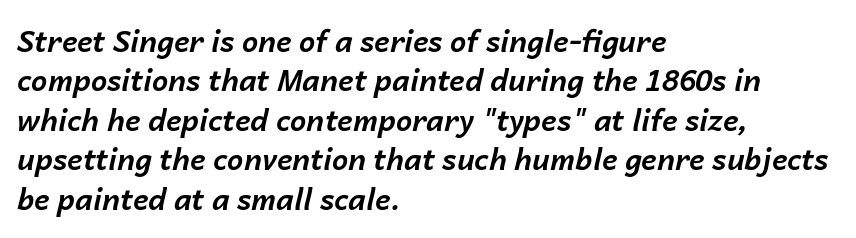
Spacing verdict: proportional, widths tailored to each character. This is oblique type, the kind used for emphasis or titles. Short note: letters normally spaced. The lines sit at an ordinary, default distance from one another.
